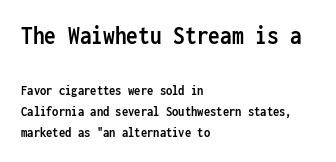
Q: Is the text bold? A: Yes.
Q: Is the text italic (slanted)? A: No, it is upright.
Q: Is the text underlined? A: No.
Q: How is the paragraph aligned? A: Left-aligned.
Q: Is the spacing between letters normal or unusually wide? A: Normal.
Q: Is the spacing between lines tight, normal or loose? A: Normal.
Q: Which block of text is set in a larger size, the first (top) or the second (bottom)? A: The first (top) one.
